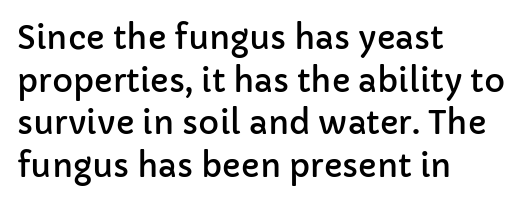
The image shows 32 px sans-serif type, upright; set left-aligned, normal line spacing (1.33x), normal letter spacing, not underlined; low stroke contrast and a medium x-height.
